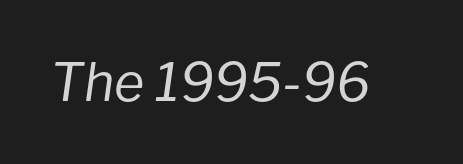
The passage shown is typed in a proportional face where columns would drift. Observe the ordinary spacing: letters are neighbours, not strangers. Nobody drew a line under any word here. A quiet, ordinary-to-light weight characterises the typeface. Would a proofreader flag this as italicized? Yes.
